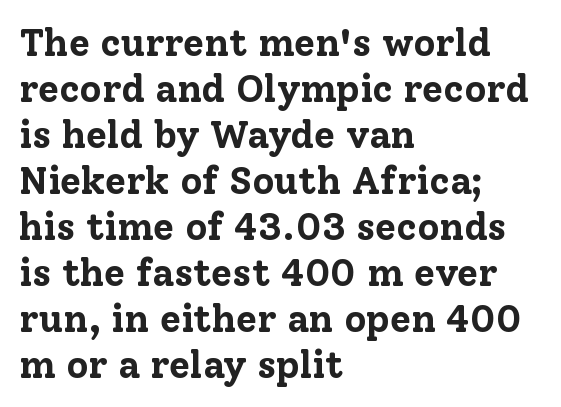
{"serif": "yes", "italic": "no", "bold": "yes", "weight": "bold", "width": "normal", "stroke_contrast": "low", "x_height": "medium", "monospaced": "no", "underline": "no", "align": "left", "line_spacing_ratio": 1.21, "letter_spacing": "normal", "letter_spacing_em": 0.0, "glyph_px": 38}
